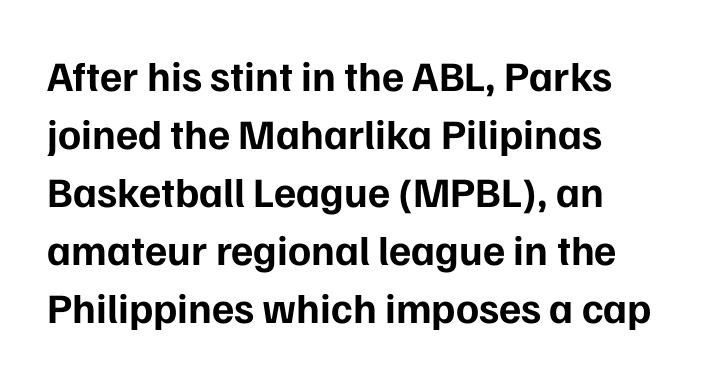
The image shows 42 px bold sans-serif type, upright; set normal line spacing (1.38x), normal letter spacing, not underlined; low stroke contrast and a medium x-height.
